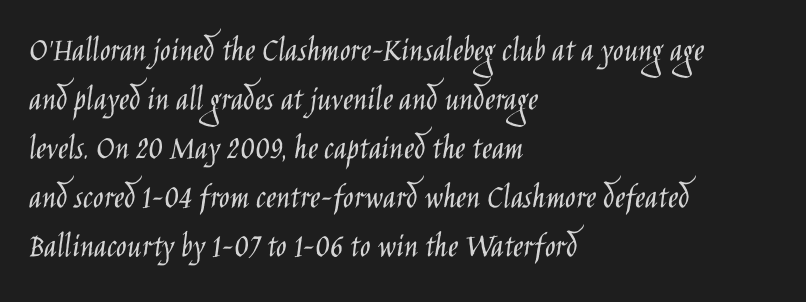
Q: Is the text bold? A: No.
Q: Is the text italic (slanted)? A: Yes.
Q: Is the typeface a serif or a sans-serif typeface? A: Sans-serif.
Q: Is the text underlined? A: No.
Q: How is the paragraph aligned? A: Left-aligned.
Q: Is the spacing between letters normal or unusually wide? A: Normal.
Q: Is the spacing between lines tight, normal or loose? A: Normal.
Q: Width (condensed, normal, or wide)? A: Condensed.
Q: Stroke contrast? A: Low.
Q: x-height? A: Large.
Q: Monospaced? A: No.
